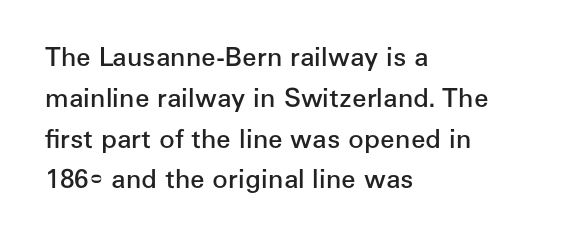
Q: Is the text bold? A: Semi-bold.
Q: Is the text italic (slanted)? A: No, it is upright.
Q: Is the text underlined? A: No.
Q: How is the paragraph aligned? A: Left-aligned.
Q: Is the spacing between letters normal or unusually wide? A: Normal.
Q: Is the spacing between lines tight, normal or loose? A: Normal.
